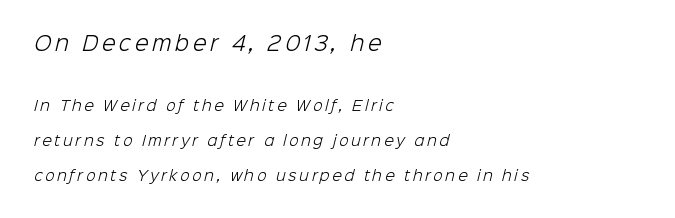
Q: Is the text bold? A: No.
Q: Is the text underlined? A: No.
Q: How is the paragraph aligned? A: Left-aligned.
Q: Is the spacing between lines tight, normal or loose? A: Loose.
Q: Which block of text is set in a larger size, the first (top) or the second (bottom)? A: The first (top) one.
